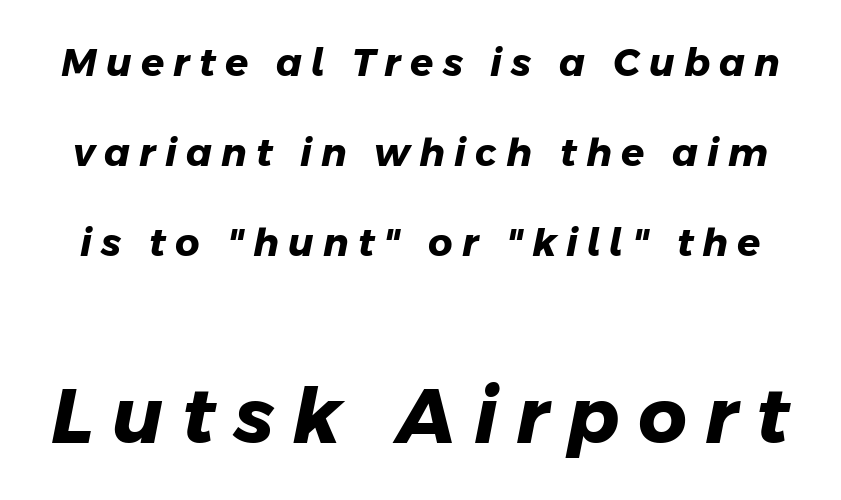
{"serif": "no", "bold": "yes", "weight": "heavy", "width": "normal", "stroke_contrast": "low", "x_height": "medium", "monospaced": "no", "underline": "no", "line_spacing": "loose", "line_spacing_ratio": 2.37, "letter_spacing": "wide", "letter_spacing_em": 0.24, "larger_block": "second", "size_ratio": 2.0, "glyph_px": 76}
